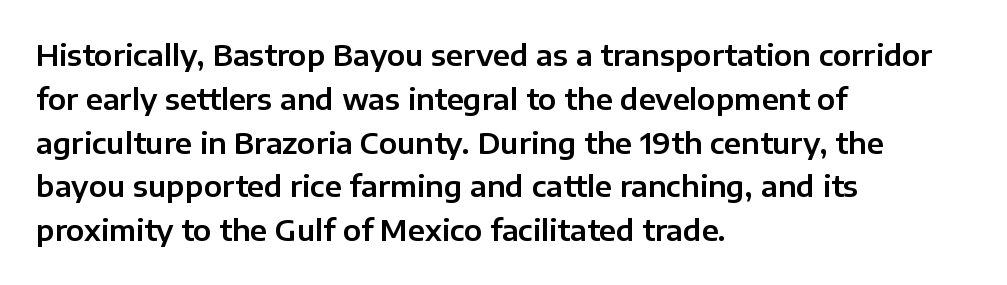
Q: Is the text italic (slanted)? A: No, it is upright.
Q: Is the typeface a serif or a sans-serif typeface? A: Sans-serif.
Q: Is the text underlined? A: No.
Q: How is the paragraph aligned? A: Left-aligned.
Q: Is the spacing between letters normal or unusually wide? A: Normal.
Q: Is the spacing between lines tight, normal or loose? A: Normal.
Q: Width (condensed, normal, or wide)? A: Normal.
Q: Stroke contrast? A: Low.
Q: x-height? A: Medium.
Q: Monospaced? A: No.
